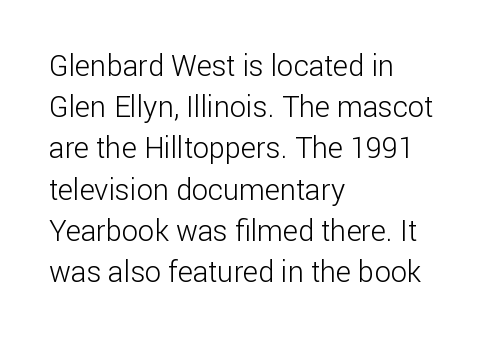
{"serif": "no", "italic": "no", "bold": "no", "weight": "light", "width": "normal", "stroke_contrast": "low", "x_height": "medium", "monospaced": "no", "underline": "no", "align": "left", "line_spacing": "normal", "line_spacing_ratio": 1.42, "letter_spacing": "normal", "letter_spacing_em": 0.0, "glyph_px": 29}
